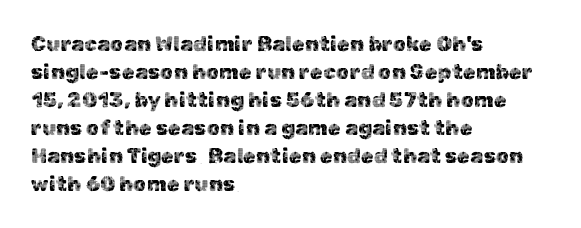
{"italic": "no", "underline": "no", "align": "left", "line_spacing": "normal", "line_spacing_ratio": 1.33, "letter_spacing": "normal", "letter_spacing_em": 0.0, "glyph_px": 21}
